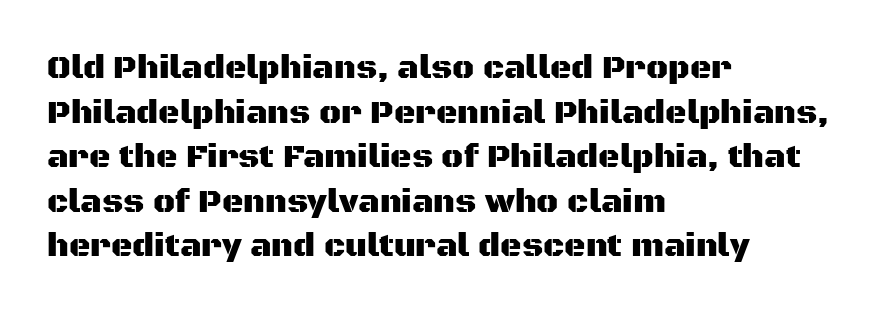
{"serif": "no", "italic": "no", "width": "normal", "stroke_contrast": "medium", "x_height": "large", "monospaced": "no", "underline": "no", "align": "left", "line_spacing": "normal", "line_spacing_ratio": 1.35, "letter_spacing": "normal", "letter_spacing_em": 0.0, "glyph_px": 33}
